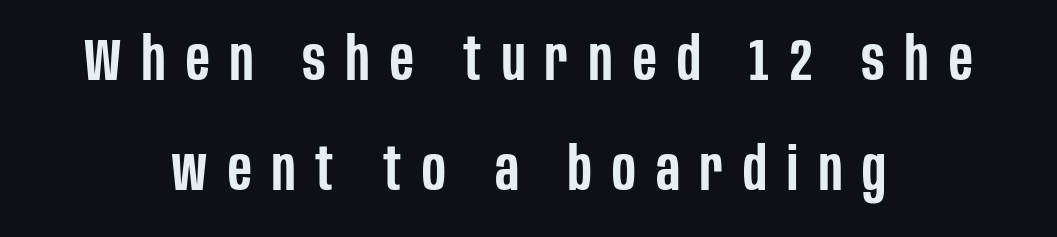
The image shows 60 px semibold, condensed sans-serif type, upright; set centered, line spacing 1.83x, unusually wide letter spacing (+0.34 em), not underlined; low stroke contrast and a large x-height.
